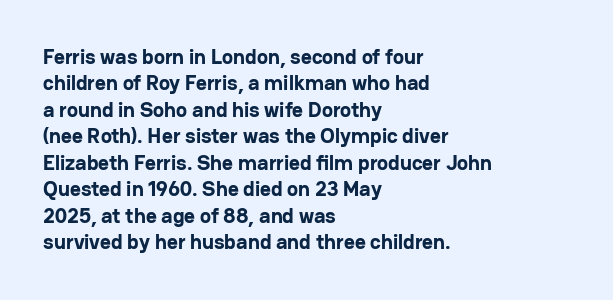
The image shows 21 px bold type, upright; set left-aligned, normal line spacing (1.26x), normal letter spacing, not underlined.
